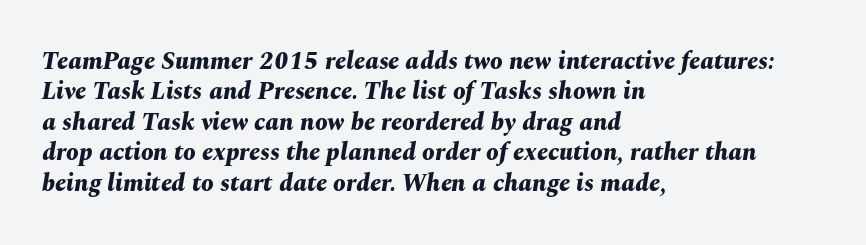
Short and long lines alike share a common starting point at left. A bare baseline throughout the passage. Is the type bold? Yes — the strokes are clearly thick and heavy. Italic: yes, the glyphs are oblique. You could call the tracking neutral — neither tight nor loose.
